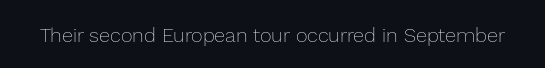
Posture: upright roman. Short note: letters normally spaced. The weight would be labelled regular, book, light, or lighter still. Lines of text with bare space underneath.
